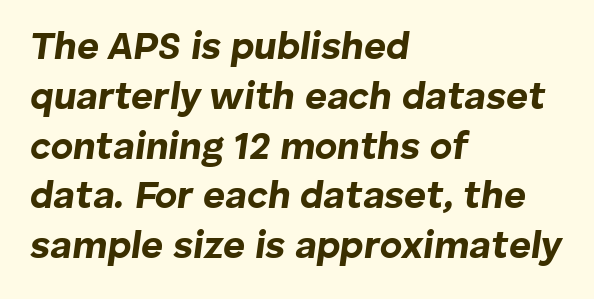
The image shows 38 px bold type, italic (leaning right); set left-aligned, normal line spacing (1.31x), normal letter spacing, not underlined; low stroke contrast and a medium x-height.
